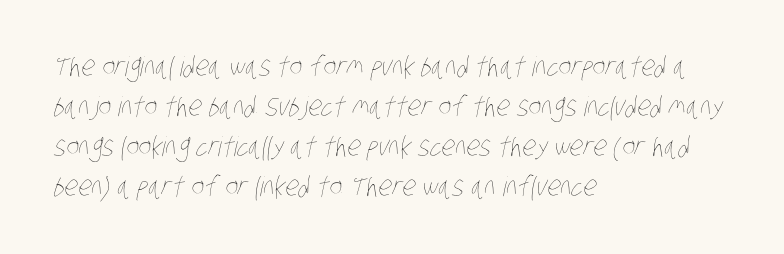
The lines are quadded left. A normal amount of white space separates one row of letters from the next. A clean baseline with only descenders dipping below it. Ink coverage per letter is moderate at most.
